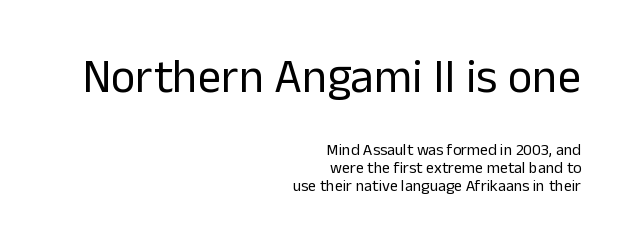
The image shows 47 px regular-weight sans-serif type, upright; set right-aligned, tight line spacing (1.13x), normal letter spacing, not underlined; the first (top) block is 2.94x larger; low stroke contrast and a medium x-height.
